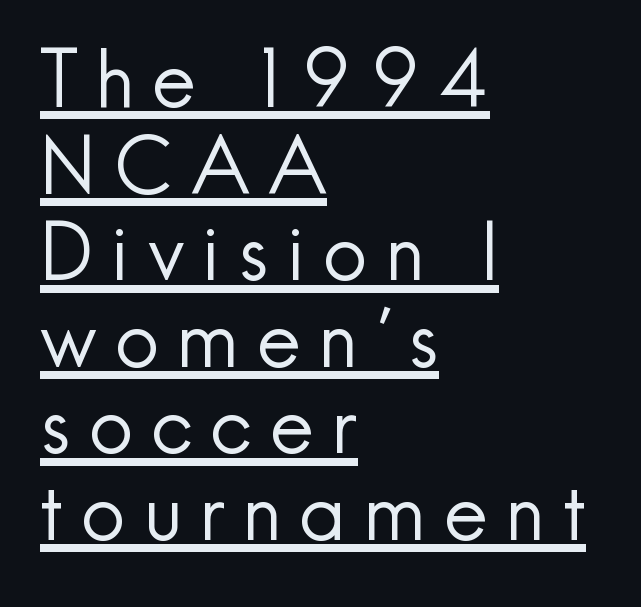
Q: Is the text bold? A: No.
Q: Is the text italic (slanted)? A: No, it is upright.
Q: Is the typeface a serif or a sans-serif typeface? A: Sans-serif.
Q: Is the text underlined? A: Yes.
Q: How is the paragraph aligned? A: Left-aligned.
Q: Is the spacing between letters normal or unusually wide? A: Unusually wide.
Q: Is the spacing between lines tight, normal or loose? A: Tight.
Q: Width (condensed, normal, or wide)? A: Normal.
Q: x-height? A: Small.
Q: Monospaced? A: No.
